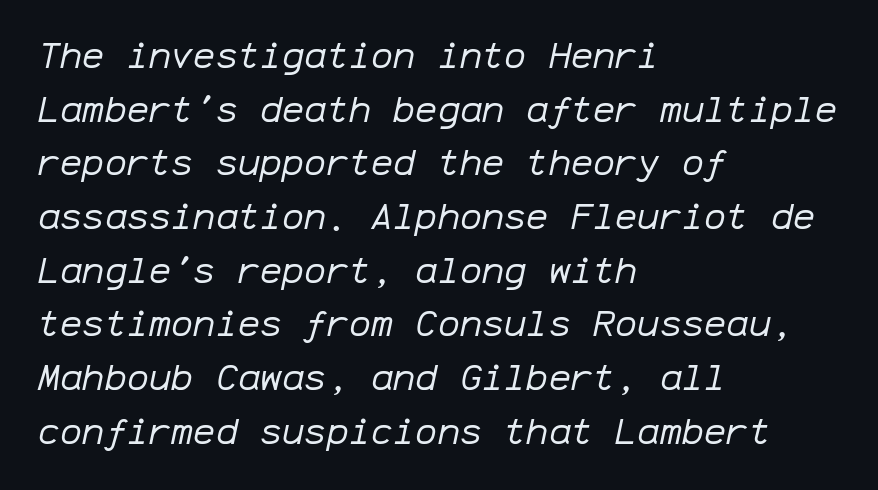
Compared with typical paragraphs, the rows here are spaced about the same. Teacher's note: observe the even left margin — that is flush-left alignment. These lines are rendered in a fixed-pitch font. On a weight scale, this lands at 450 or below.
